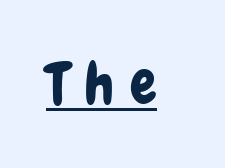
This sample uses an upright cut, with every glyph sitting square on the baseline. Nope, no serifs anywhere on these letters. Tracking here is generous; glyphs stand well apart from one another. Character widths vary here, with narrow letters taking less room than wide ones. The passage shown is underscored from start to finish.
